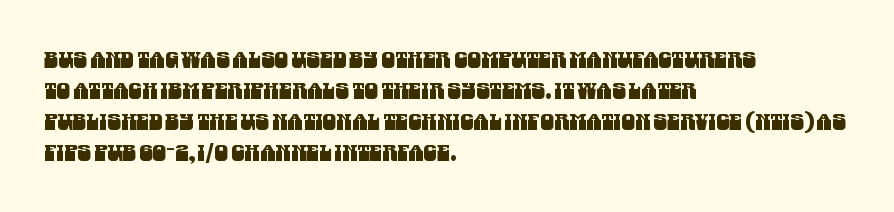
The image shows 22 px text type; set left-aligned, normal line spacing (1.41x), normal letter spacing, not underlined.
